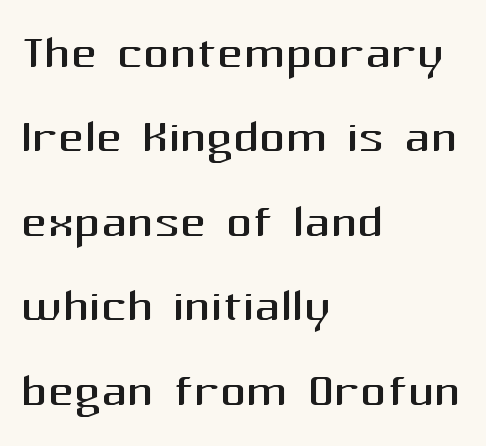
Letters rest on an invisible, unmarked baseline. Every stem runs plumb, perpendicular to the baseline. These lines keep a tight, regular rhythm from letter to letter. This sample is left-justified, so line endings fall wherever the words run out. The typeface has the unassuming heft of standard copy or less.
